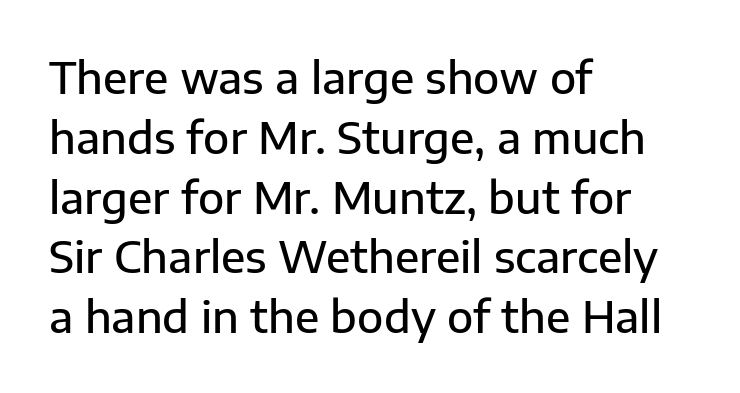
Just letters on the line, the space beneath them empty. The block of text has a typical density, with ordinary space between rows. Every stem runs plumb, perpendicular to the baseline. What stands out about the letter spacing? Nothing — it is the standard amount.
